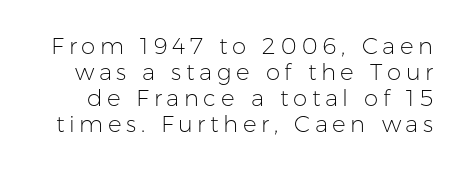
Q: Is the text bold? A: No.
Q: Is the text italic (slanted)? A: No, it is upright.
Q: Is the text underlined? A: No.
Q: Is the spacing between letters normal or unusually wide? A: Unusually wide.
Q: Is the spacing between lines tight, normal or loose? A: Tight.
